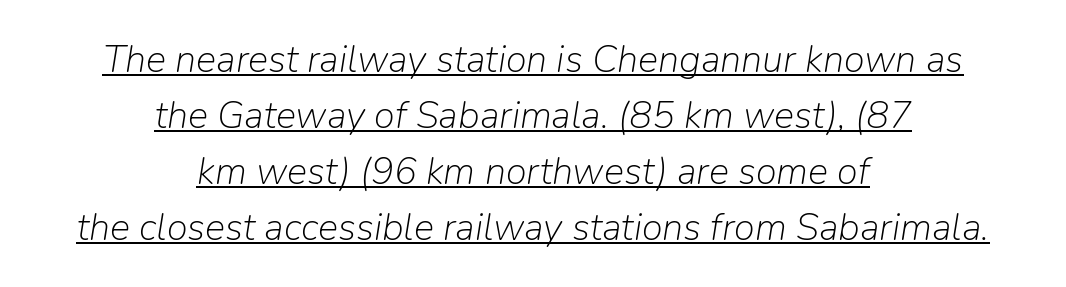
Stem width sits at or under what a default text font uses. In terms of posture, this sample is oblique. Reading down the column, the eye jumps a familiar distance to each next line. You could call the tracking neutral — neither tight nor loose. Do the characters align in a grid? No, the font is proportional. Horizontal alignment here is central, giving a formal, balanced look.
